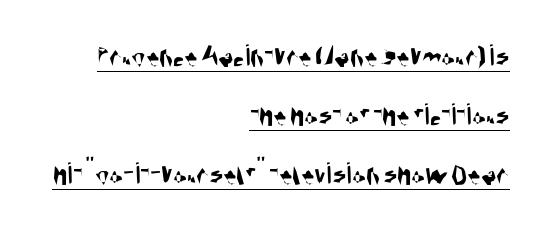
Q: Is the typeface a serif or a sans-serif typeface? A: Sans-serif.
Q: Is the text underlined? A: Yes.
Q: How is the paragraph aligned? A: Right-aligned.
Q: Is the spacing between letters normal or unusually wide? A: Normal.
Q: Width (condensed, normal, or wide)? A: Condensed.
Q: Stroke contrast? A: Medium.
Q: x-height? A: Large.
Q: Monospaced? A: No.
